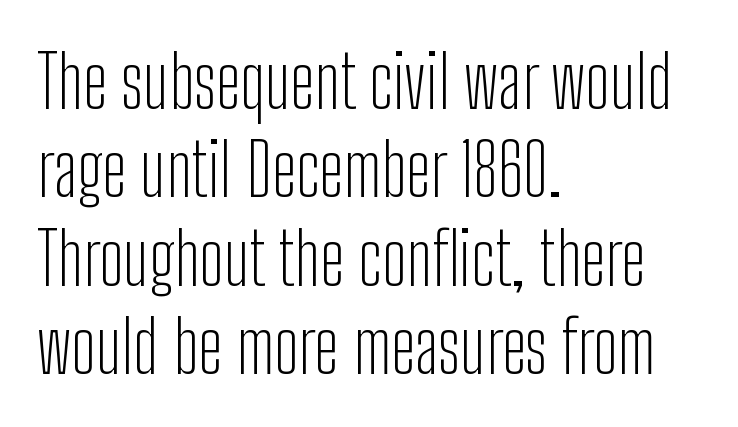
The image shows 73 px light, condensed sans-serif type, upright; set left-aligned, line spacing 1.21x, normal letter spacing, not underlined; low stroke contrast and a medium x-height.
